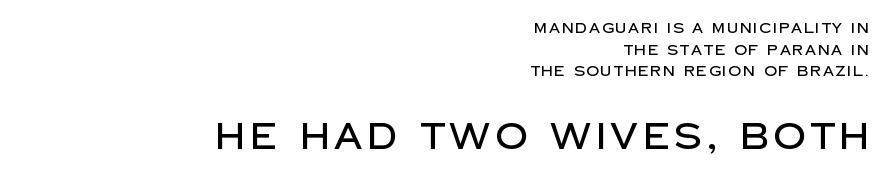
Q: Is the text italic (slanted)? A: No, it is upright.
Q: Is the typeface a serif or a sans-serif typeface? A: Sans-serif.
Q: Is the text underlined? A: No.
Q: How is the paragraph aligned? A: Right-aligned.
Q: Is the spacing between lines tight, normal or loose? A: Normal.
Q: Which block of text is set in a larger size, the first (top) or the second (bottom)? A: The second (bottom) one.
Q: Width (condensed, normal, or wide)? A: Normal.
Q: Stroke contrast? A: Low.
Q: x-height? A: Large.
Q: Monospaced? A: No.
